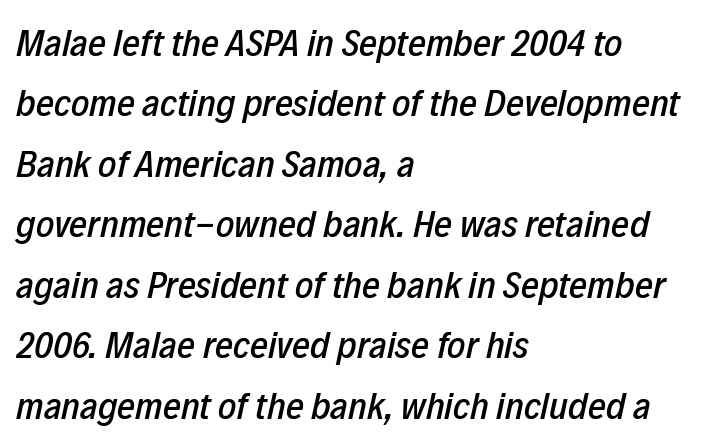
{"italic": "yes", "lean": "right", "slant_degrees": 12, "width": "condensed", "stroke_contrast": "low", "x_height": "medium", "monospaced": "no", "underline": "no", "align": "left", "line_spacing": "normal", "line_spacing_ratio": 1.55, "letter_spacing": "normal", "letter_spacing_em": 0.0, "glyph_px": 39}
